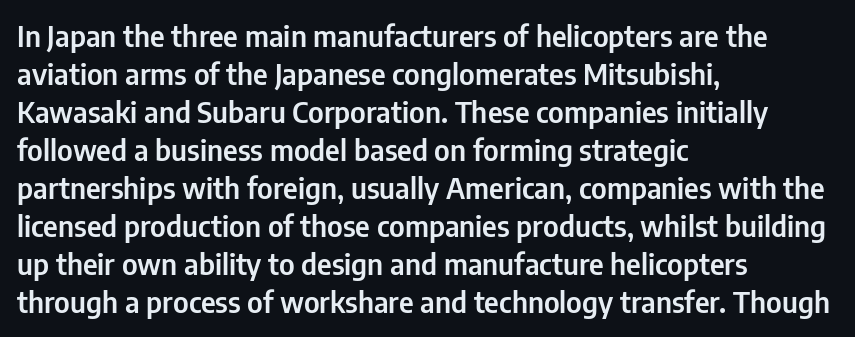
The image shows 29 px condensed sans-serif type, upright; set left-aligned, normal line spacing (1.31x), normal letter spacing, not underlined; low stroke contrast and a medium x-height.
